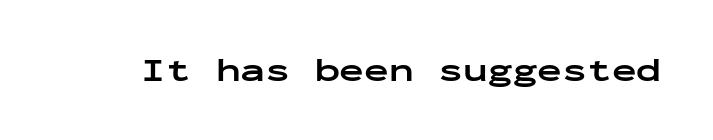
{"serif": "no", "italic": "no", "bold": "yes", "weight": "bold", "width": "wide", "stroke_contrast": "low", "x_height": "medium", "monospaced": "yes", "underline": "no", "letter_spacing": "normal", "letter_spacing_em": 0.0, "glyph_px": 33}
